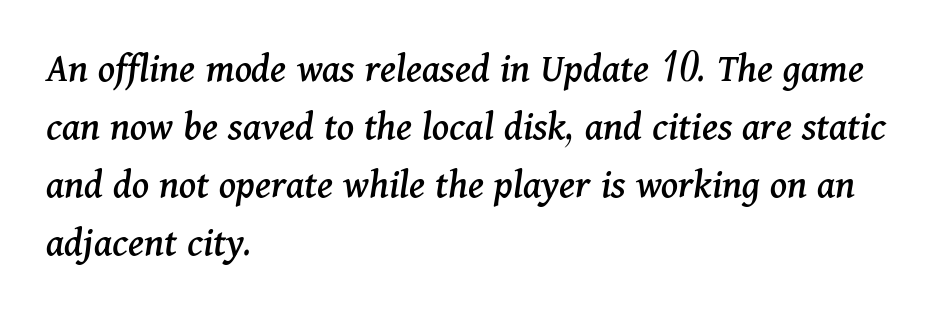
Spacing verdict: proportional, widths tailored to each character. It's the slanting kind of type. I'd call this a serif setting — the letters wear small feet. In CSS terms this would be text-align: left. Words float on clear page, feet unadorned.
